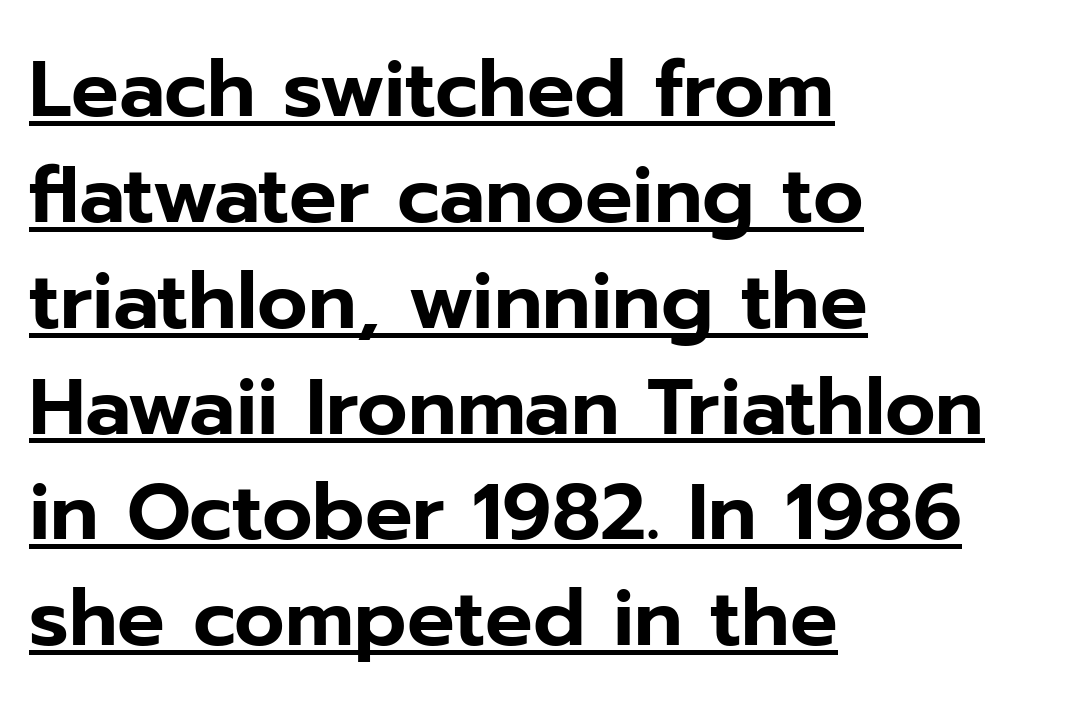
Q: Is the text italic (slanted)? A: No, it is upright.
Q: Is the typeface a serif or a sans-serif typeface? A: Sans-serif.
Q: Is the text underlined? A: Yes.
Q: How is the paragraph aligned? A: Left-aligned.
Q: Is the spacing between letters normal or unusually wide? A: Normal.
Q: Is the spacing between lines tight, normal or loose? A: Normal.
Q: Width (condensed, normal, or wide)? A: Normal.
Q: Stroke contrast? A: Low.
Q: x-height? A: Medium.
Q: Monospaced? A: No.
